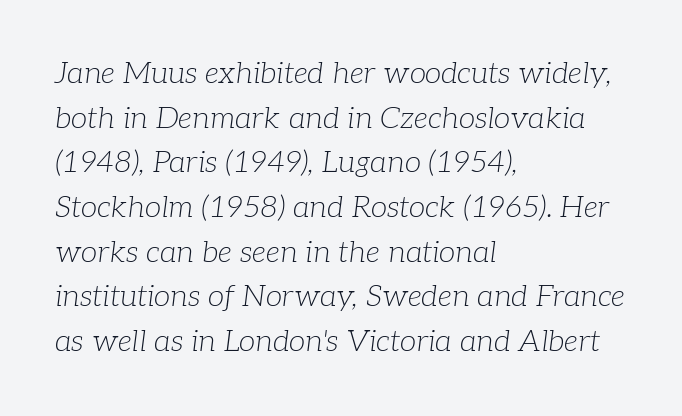
In terms of posture, this sample is oblique. Descenders hang freely into open space. Character widths vary here, with narrow letters taking less room than wide ones. Is this a heavy cut? Hardly; it is regular or lighter. Nothing unusual about the tracking: characters are spaced as the font intends.
